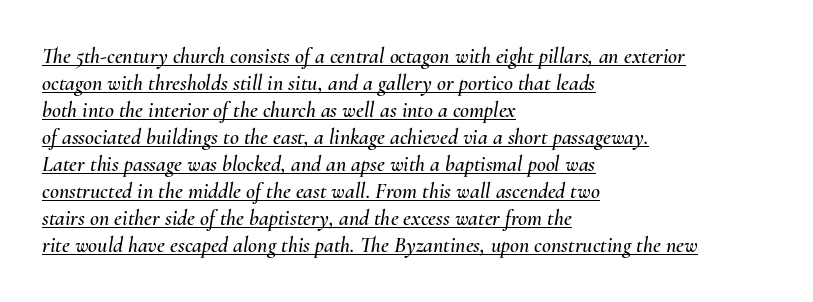
The image shows 22 px text type, italic (leaning right); set left-aligned, line spacing 1.23x, normal letter spacing, underlined.
